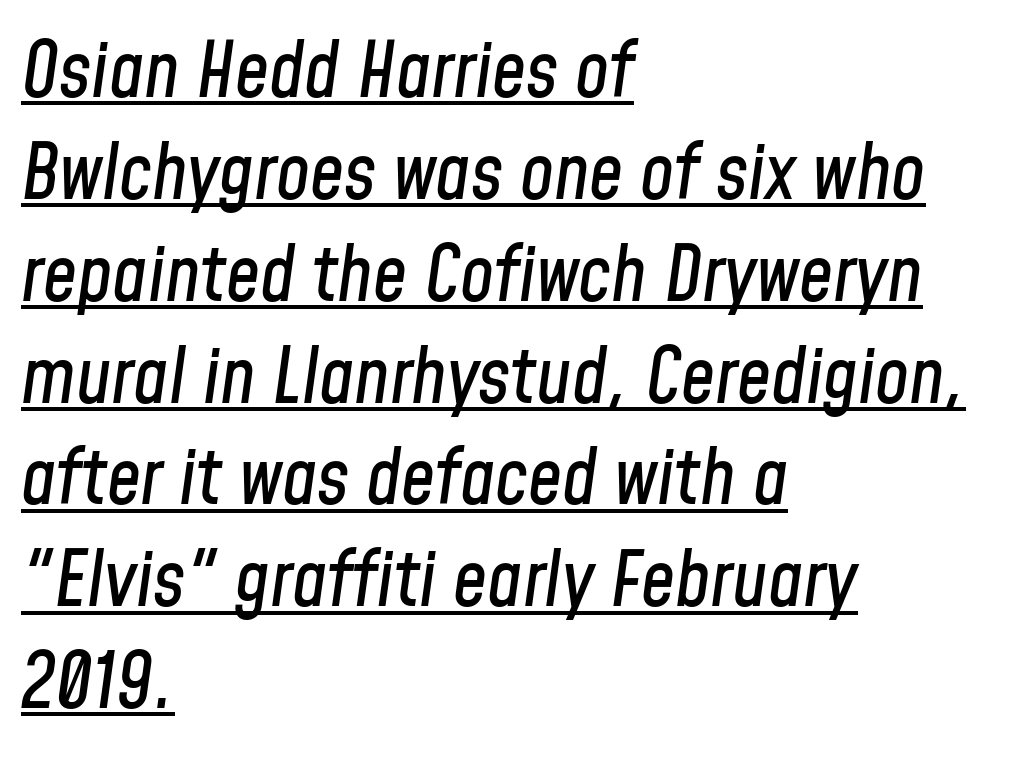
Caption: standard tracking, unaltered. Line beginnings align vertically; line endings do not. Here the designer chose a conventional face with non-uniform glyph widths. Vertically, the passage feels balanced, rows spaced as you'd expect.
